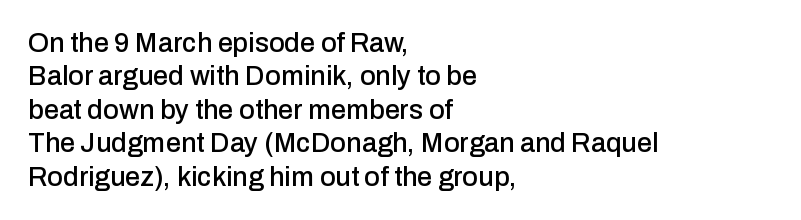
Q: Is the text italic (slanted)? A: No, it is upright.
Q: Is the text underlined? A: No.
Q: How is the paragraph aligned? A: Left-aligned.
Q: Is the spacing between letters normal or unusually wide? A: Normal.
